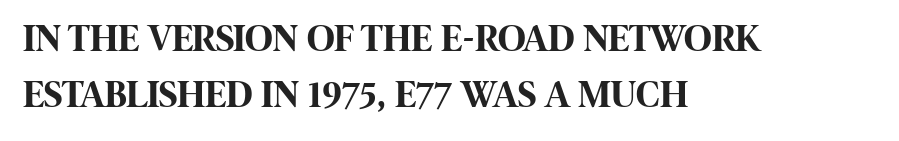
{"serif": "no", "italic": "no", "bold": "yes", "weight": "bold", "width": "condensed", "stroke_contrast": "high", "x_height": "large", "monospaced": "no", "underline": "no", "align": "left", "line_spacing": "normal", "line_spacing_ratio": 1.47, "letter_spacing": "normal", "letter_spacing_em": 0.0, "glyph_px": 38}
